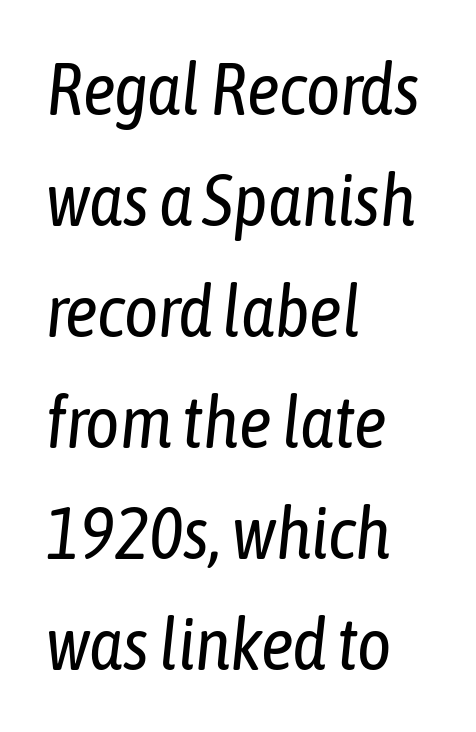
{"italic": "yes", "lean": "right", "slant_degrees": 6, "bold": "no", "weight": "regular", "width": "condensed", "stroke_contrast": "low", "x_height": "medium", "monospaced": "no", "underline": "no", "align": "left", "line_spacing": "normal", "line_spacing_ratio": 1.52, "letter_spacing": "normal", "letter_spacing_em": 0.0, "glyph_px": 73}
